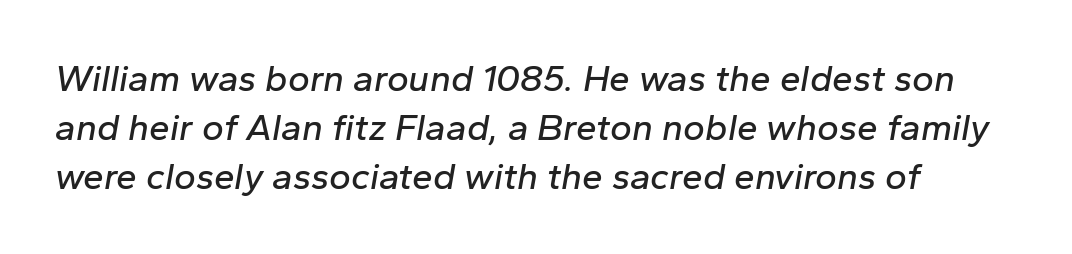
The image shows 37 px text type, italic (leaning right); set normal line spacing (1.32x), normal letter spacing, not underlined; low stroke contrast and a medium x-height.
